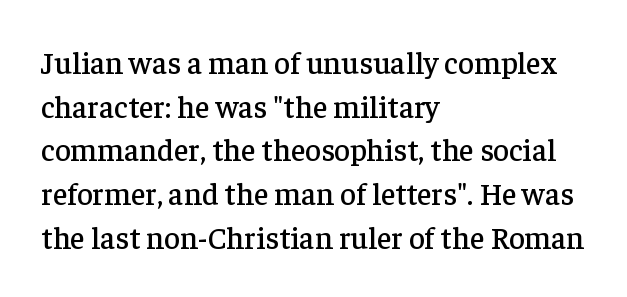
The image shows 31 px serif type, upright; set left-aligned, normal line spacing (1.41x), normal letter spacing, not underlined; low stroke contrast and a medium x-height.
